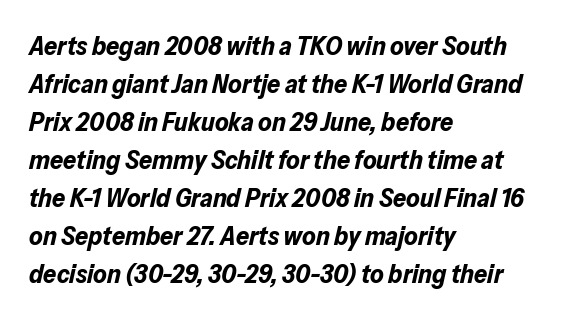
The passage shown leans; its letterforms are oblique. Baseline-to-baseline distance is the conventional proportion of letter height. Weight check: bold — yes, fully. Honestly, the letter spacing is just normal — you wouldn't notice it. Words float on clear page, feet unadorned.
